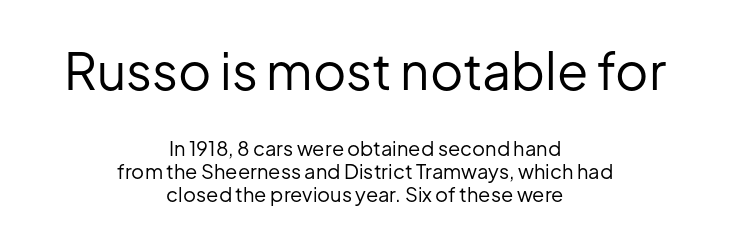
Q: Is the text bold? A: No.
Q: Is the text italic (slanted)? A: No, it is upright.
Q: Is the typeface a serif or a sans-serif typeface? A: Sans-serif.
Q: Is the text underlined? A: No.
Q: How is the paragraph aligned? A: Centered.
Q: Is the spacing between letters normal or unusually wide? A: Normal.
Q: Is the spacing between lines tight, normal or loose? A: Tight.
Q: Which block of text is set in a larger size, the first (top) or the second (bottom)? A: The first (top) one.
Q: Width (condensed, normal, or wide)? A: Normal.
Q: Stroke contrast? A: Low.
Q: x-height? A: Medium.
Q: Monospaced? A: No.
